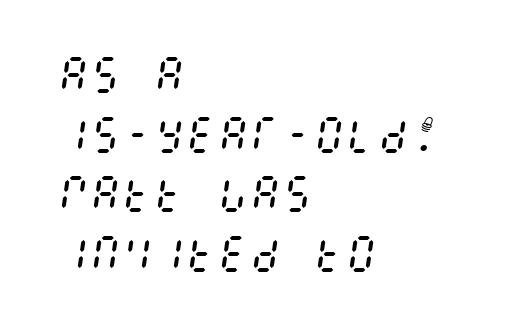
Q: Is the text bold? A: No.
Q: Is the text italic (slanted)? A: Yes, it leans right by about 8 degrees.
Q: Is the text underlined? A: No.
Q: How is the paragraph aligned? A: Left-aligned.
Q: Is the spacing between letters normal or unusually wide? A: Normal.
Q: Is the spacing between lines tight, normal or loose? A: Normal.
Q: Width (condensed, normal, or wide)? A: Condensed.
Q: Stroke contrast? A: Medium.
Q: x-height? A: Large.
